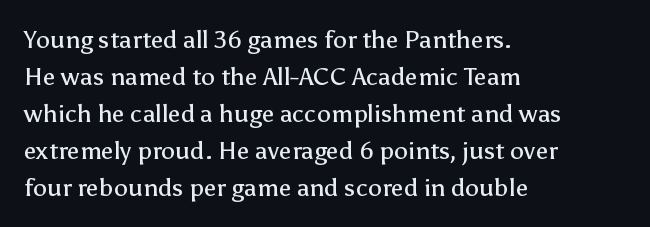
A typesetter would call this leading conventional body-copy spacing. Descender tails drop into unmarked territory. Visually the block forms a straight wall on the left and a jagged coastline on the right. Do the letters lean? They stand straight.
